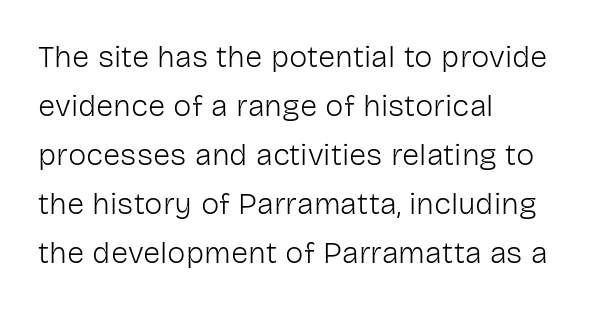
Q: Is the text bold? A: No.
Q: Is the text italic (slanted)? A: No, it is upright.
Q: Is the typeface a serif or a sans-serif typeface? A: Sans-serif.
Q: Is the text underlined? A: No.
Q: How is the paragraph aligned? A: Left-aligned.
Q: Is the spacing between letters normal or unusually wide? A: Normal.
Q: Is the spacing between lines tight, normal or loose? A: Normal.
Q: Width (condensed, normal, or wide)? A: Normal.
Q: Stroke contrast? A: Low.
Q: x-height? A: Medium.
Q: Monospaced? A: No.
